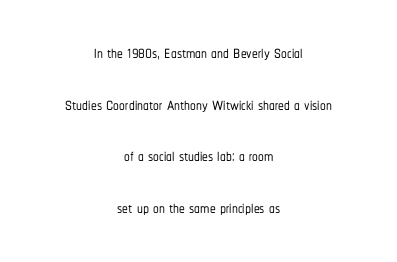
The typesetter chose a symmetrical, centered arrangement here. The foot of each line stays bare and open. Tall strokes in this sample are plumb rather than angled. Vertical spacing — loose. A typesetter would call this zero additional tracking.
